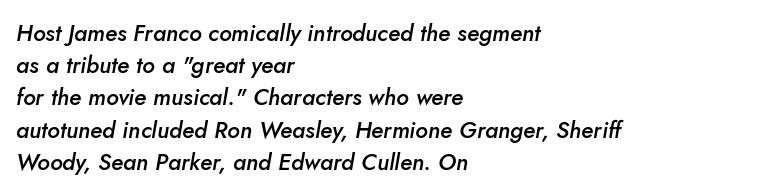
The image shows 23 px text type, italic (leaning right); set left-aligned, normal line spacing (1.4x), normal letter spacing, not underlined.
